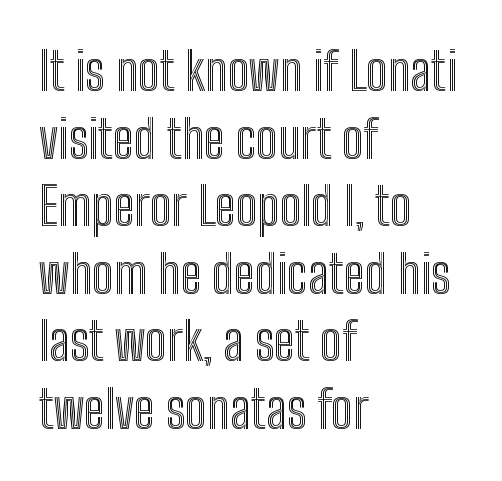
The image shows 52 px condensed type, upright; set left-aligned, normal line spacing (1.3x), normal letter spacing, not underlined; a medium x-height.
